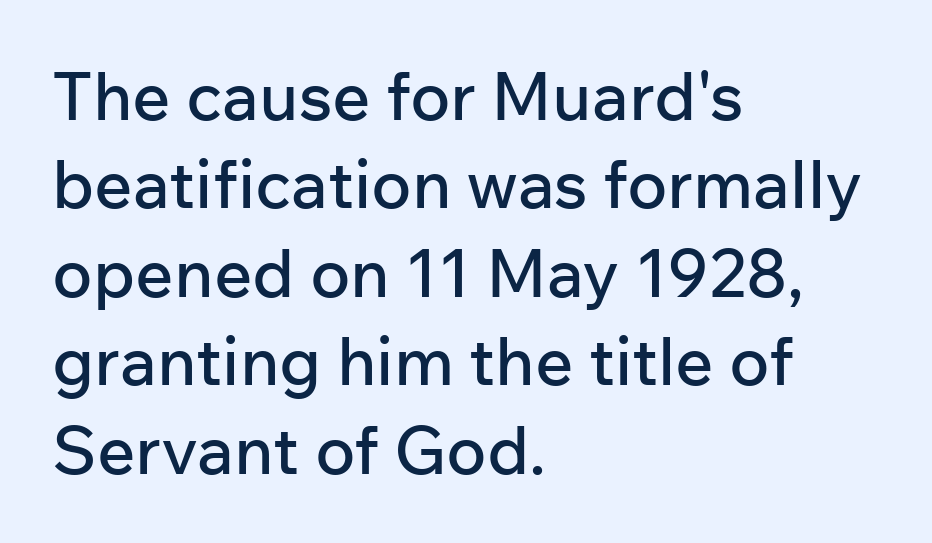
Q: Is the text italic (slanted)? A: No, it is upright.
Q: Is the typeface a serif or a sans-serif typeface? A: Sans-serif.
Q: Is the text underlined? A: No.
Q: How is the paragraph aligned? A: Left-aligned.
Q: Is the spacing between letters normal or unusually wide? A: Normal.
Q: Is the spacing between lines tight, normal or loose? A: Normal.
Q: Width (condensed, normal, or wide)? A: Normal.
Q: Stroke contrast? A: Low.
Q: x-height? A: Medium.
Q: Monospaced? A: No.
